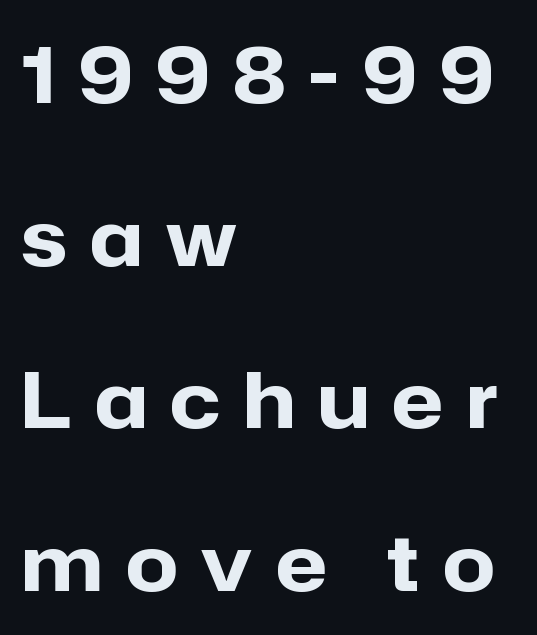
The image shows 76 px heavy sans-serif type, upright; set left-aligned, loose line spacing (2.14x), unusually wide letter spacing (+0.3 em), not underlined; low stroke contrast and a medium x-height.
